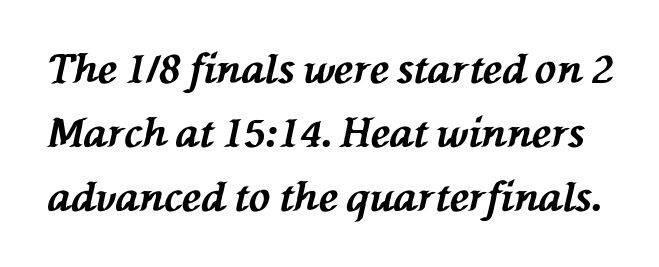
The image shows 40 px bold type, italic (leaning left); set normal line spacing (1.6x), normal letter spacing, not underlined; medium stroke contrast and a medium x-height.
